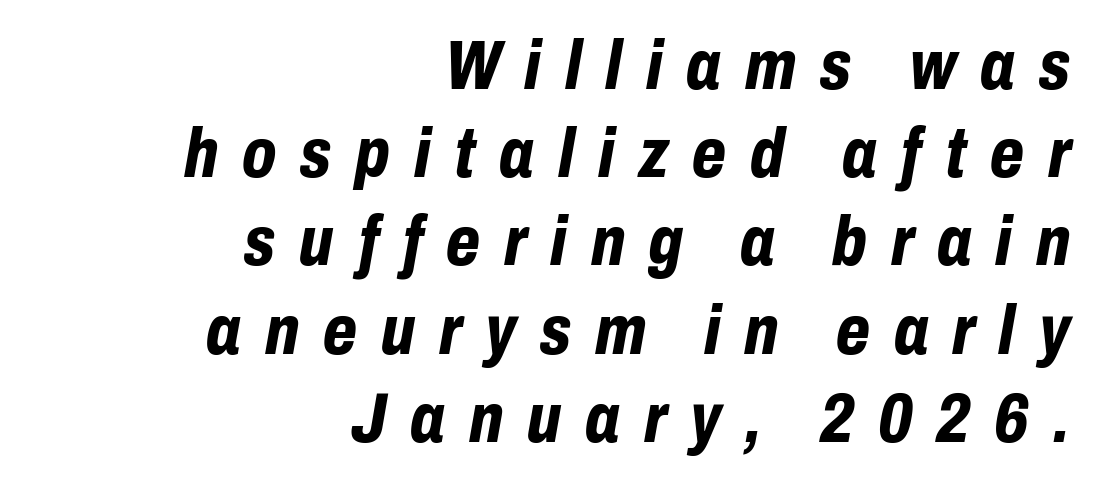
The lines sit at an ordinary, default distance from one another. The passage is arranged like a letterhead date or caption credit — flush right. Someone cranked the tracking dial way up on this one. Style check: oblique.
